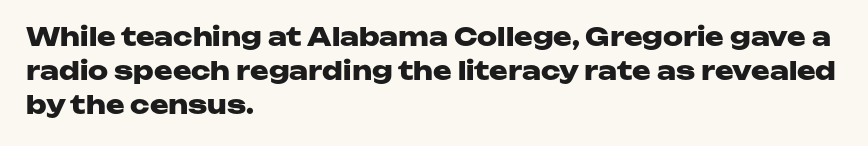
The image shows 25 px bold type, upright; set left-aligned, normal line spacing (1.37x), normal letter spacing, not underlined.
